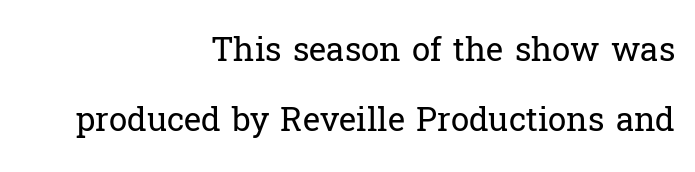
Q: Is the text bold? A: No.
Q: Is the text italic (slanted)? A: No, it is upright.
Q: Is the typeface a serif or a sans-serif typeface? A: Serif.
Q: Is the text underlined? A: No.
Q: How is the paragraph aligned? A: Right-aligned.
Q: Is the spacing between letters normal or unusually wide? A: Normal.
Q: Is the spacing between lines tight, normal or loose? A: Loose.
Q: Width (condensed, normal, or wide)? A: Normal.
Q: Stroke contrast? A: Low.
Q: x-height? A: Medium.
Q: Monospaced? A: No.
